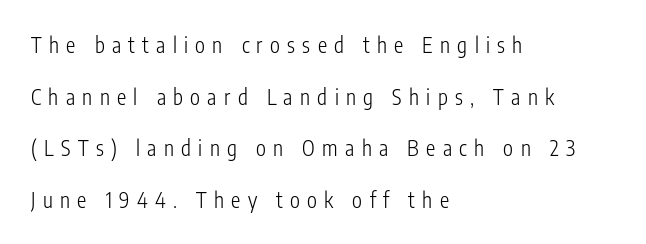
Q: Is the text bold? A: No.
Q: Is the text italic (slanted)? A: No, it is upright.
Q: Is the text underlined? A: No.
Q: How is the paragraph aligned? A: Left-aligned.
Q: Is the spacing between letters normal or unusually wide? A: Unusually wide.
Q: Is the spacing between lines tight, normal or loose? A: Loose.
